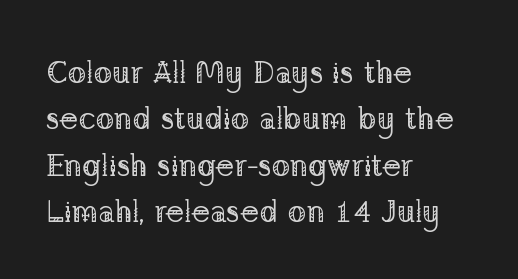
The image shows 31 px regular-weight serif type, upright; set left-aligned, normal line spacing (1.5x), normal letter spacing, not underlined; low stroke contrast and a medium x-height.
